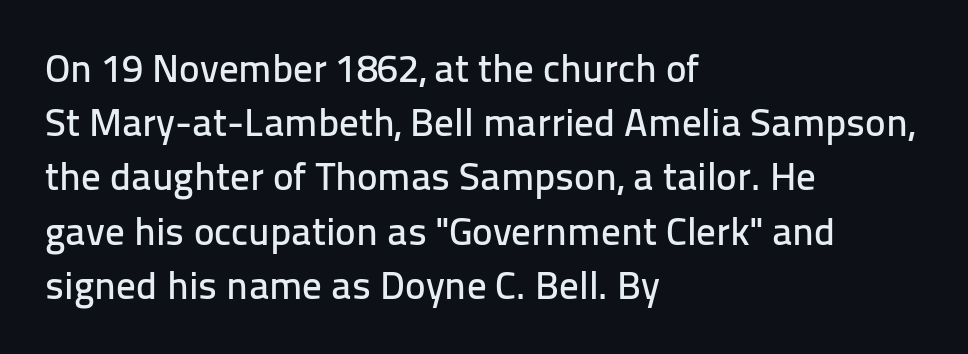
{"serif": "no", "italic": "no", "width": "normal", "stroke_contrast": "low", "x_height": "medium", "monospaced": "no", "underline": "no", "align": "left", "line_spacing": "normal", "line_spacing_ratio": 1.39, "letter_spacing": "normal", "letter_spacing_em": 0.0, "glyph_px": 39}
